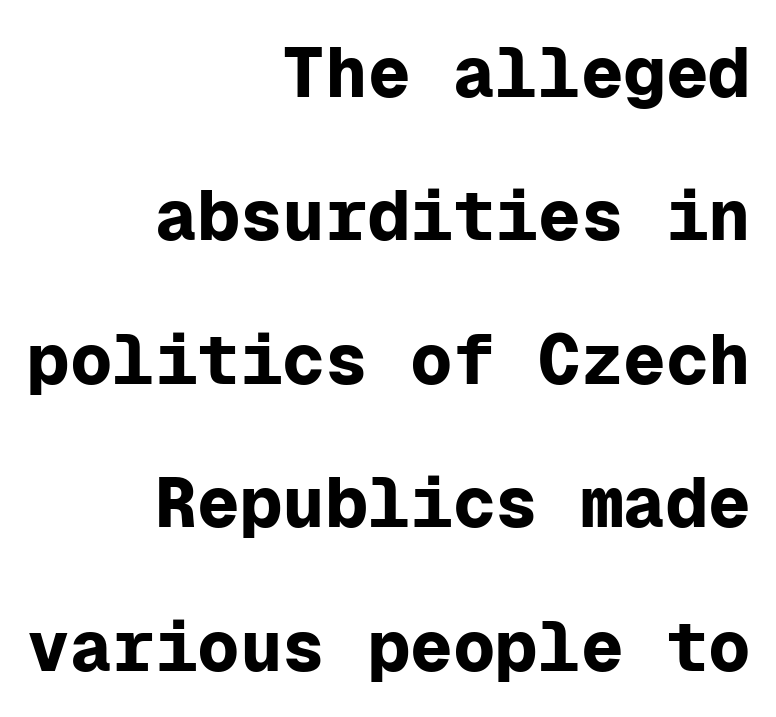
The image shows 71 px bold sans-serif type, upright, monospaced; set right-aligned, loose line spacing (2.02x), normal letter spacing, not underlined; low stroke contrast and a medium x-height.
